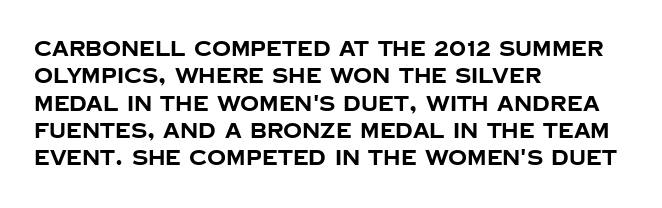
The image shows 21 px bold type, upright; set left-aligned, normal line spacing (1.3x), normal letter spacing, not underlined.
